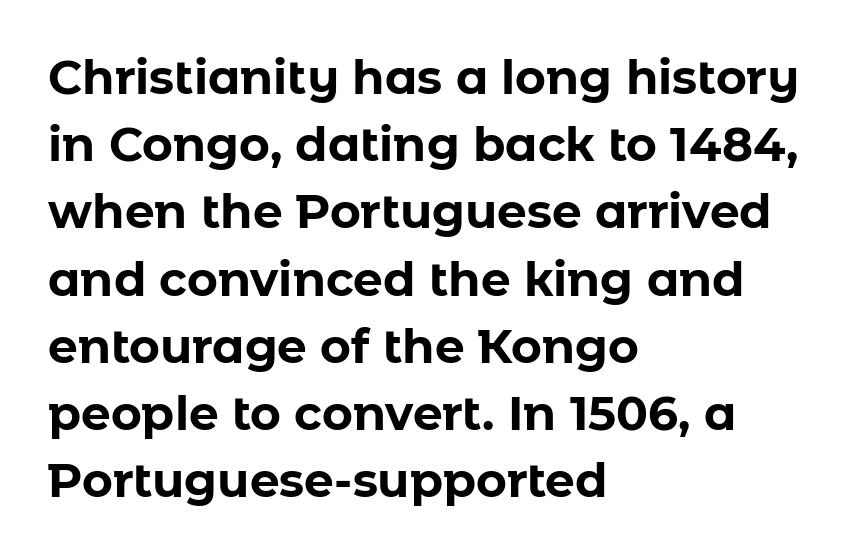
Each new line begins a customary step beneath the previous one. The typeface chosen for these lines omits serifs. Default kerning and tracking; the words read as compact shapes. The strip under each line holds only bare page. The text block is weighted toward the left margin, trailing off unevenly rightward.
